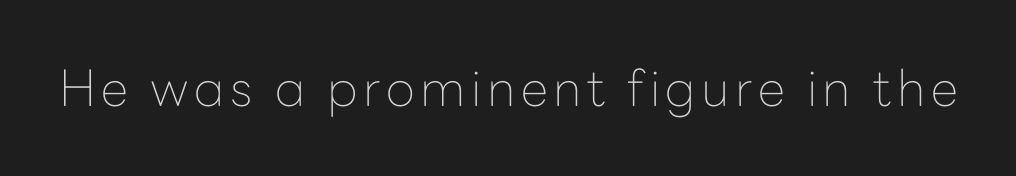
The image shows 50 px thin sans-serif type, upright; set not underlined; low stroke contrast and a medium x-height.
